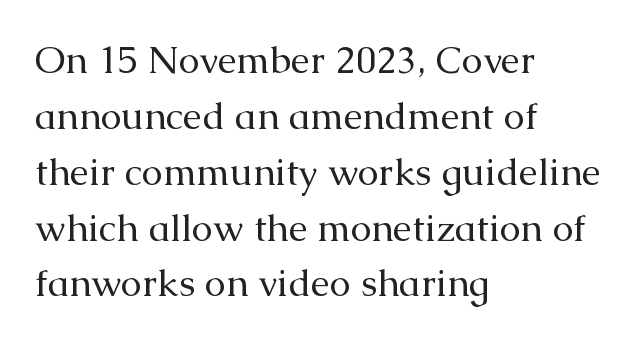
You can tell it's not italic because the verticals are truly vertical. You could call the tracking neutral — neither tight nor loose. The rendering uses natural spacing where letterforms have individual widths. Leading: standard.
